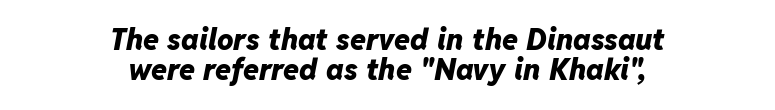
Tightly led — the rows are bunched. A typesetter would call this zero additional tracking. Here the designer chose a conventional face with non-uniform glyph widths. The axis of the letterforms is tilted away from vertical. The paragraph has two soft edges and a firm central axis.
